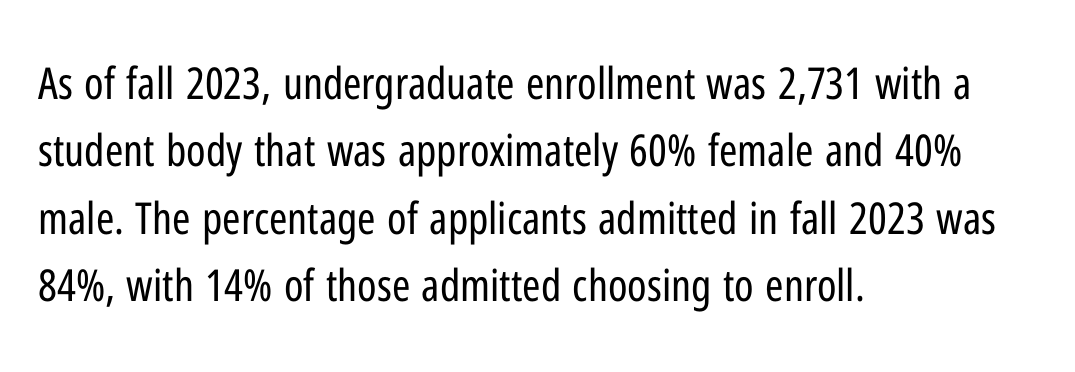
Normally led — the rows are evenly, conventionally spaced. One-word summary of the alignment: left. Notice how the stems are strictly vertical — no italics here. Each letter keeps its own natural width here, so spacing adapts to shape. Bare-footed words on every line. I'd call this a sans setting — the letters go barefoot.
